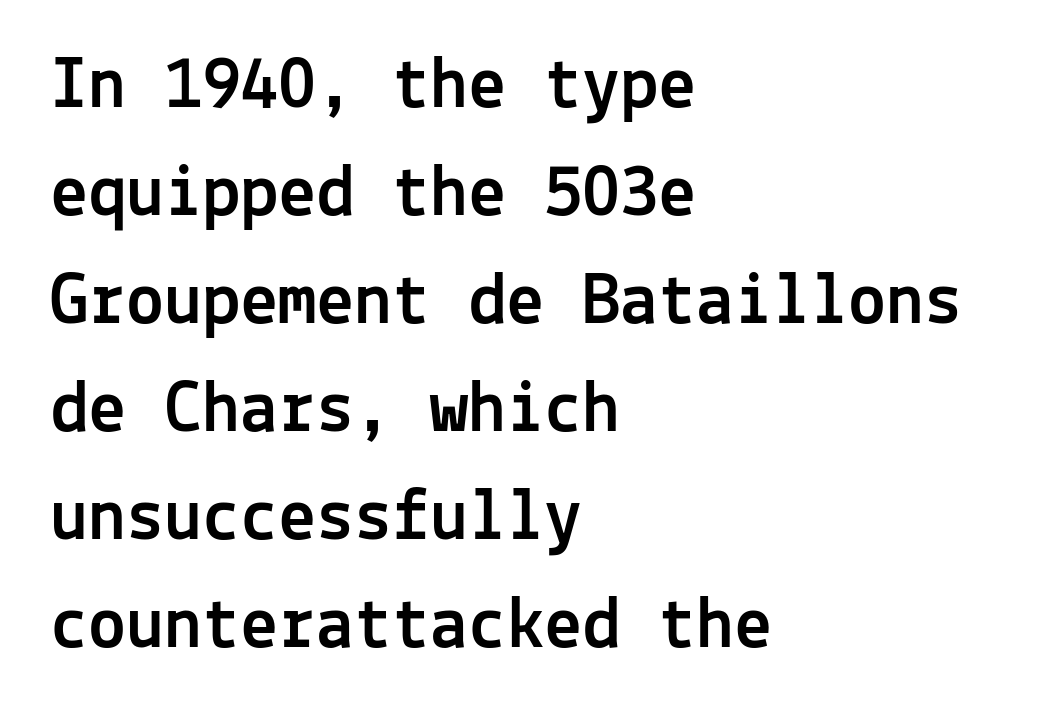
Q: Is the text italic (slanted)? A: No, it is upright.
Q: Is the typeface a serif or a sans-serif typeface? A: Sans-serif.
Q: Is the text underlined? A: No.
Q: How is the paragraph aligned? A: Left-aligned.
Q: Is the spacing between letters normal or unusually wide? A: Normal.
Q: Is the spacing between lines tight, normal or loose? A: Normal.
Q: Width (condensed, normal, or wide)? A: Normal.
Q: x-height? A: Medium.
Q: Monospaced? A: Yes.
